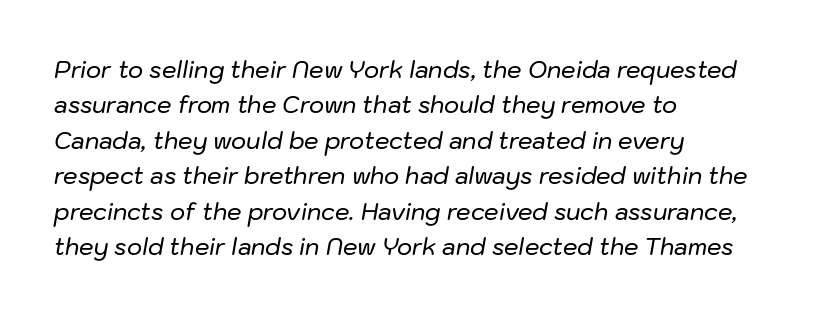
{"italic": "yes", "lean": "right", "slant_degrees": 10, "underline": "no", "align": "left", "line_spacing": "normal", "line_spacing_ratio": 1.54, "letter_spacing": "normal", "letter_spacing_em": 0.0, "glyph_px": 23}
